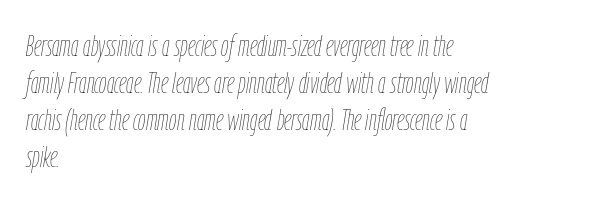
The image shows 30 px thin, condensed type, italic (leaning right); set left-aligned, line spacing 1.23x, normal letter spacing, not underlined; low stroke contrast and a medium x-height.
